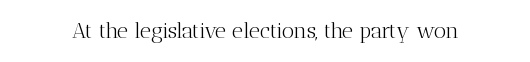
The image shows 21 px text type, upright; set normal letter spacing, not underlined.
